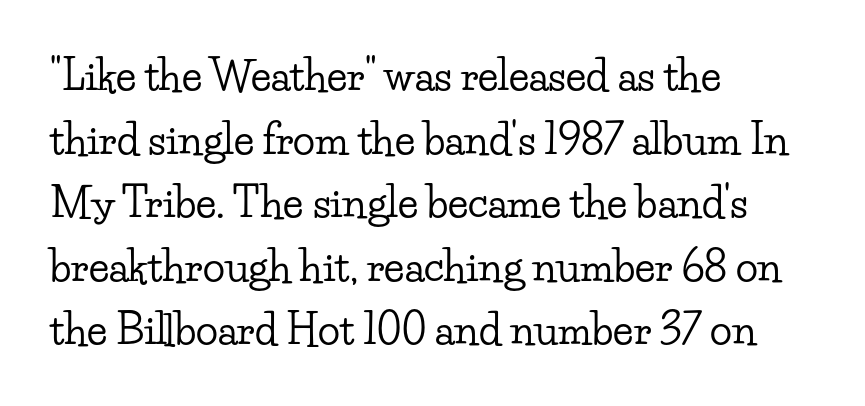
It's the straight-up-and-down kind of type. Line spacing here is normal. Any mark beneath the type? The region is blank. Is the letter spacing exaggerated? No — it looks like the ordinary default.
